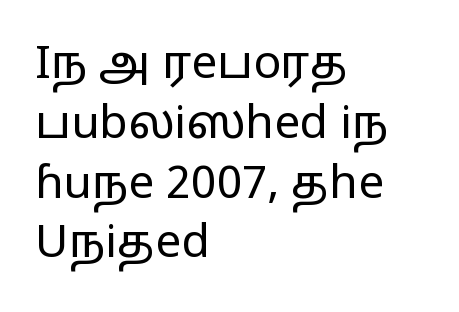
The image shows 46 px regular-weight, wide sans-serif type, upright; set left-aligned, normal line spacing (1.3x), normal letter spacing, not underlined; low stroke contrast and a medium x-height.
